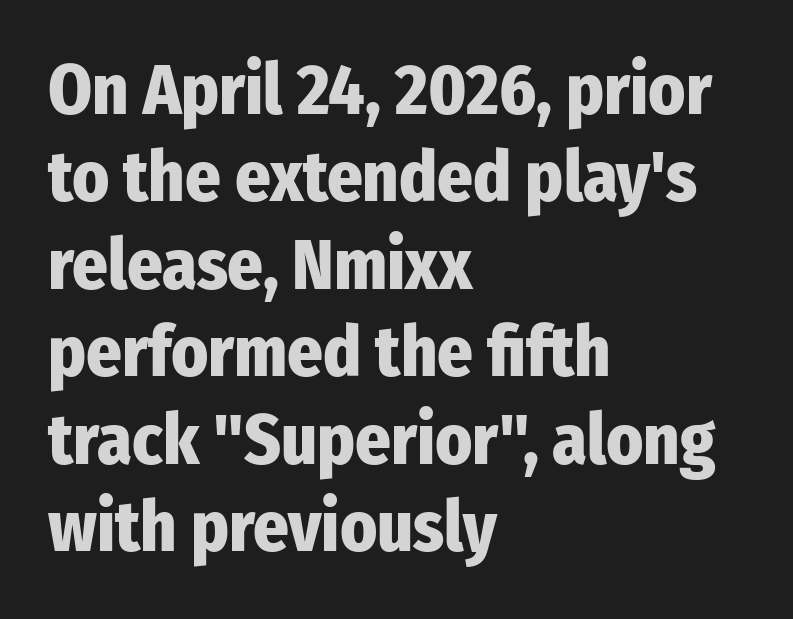
The setting favours the left margin, as ordinary paragraphs usually do. Do the characters align in a grid? No, the font is proportional. The space directly below the letters is spotless. Does the leading feel generous? No, just average.
